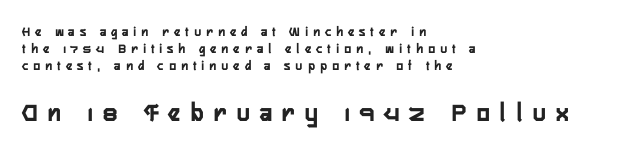
Q: Is the text italic (slanted)? A: No, it is upright.
Q: Is the text underlined? A: No.
Q: How is the paragraph aligned? A: Left-aligned.
Q: Is the spacing between letters normal or unusually wide? A: Unusually wide.
Q: Which block of text is set in a larger size, the first (top) or the second (bottom)? A: The second (bottom) one.
